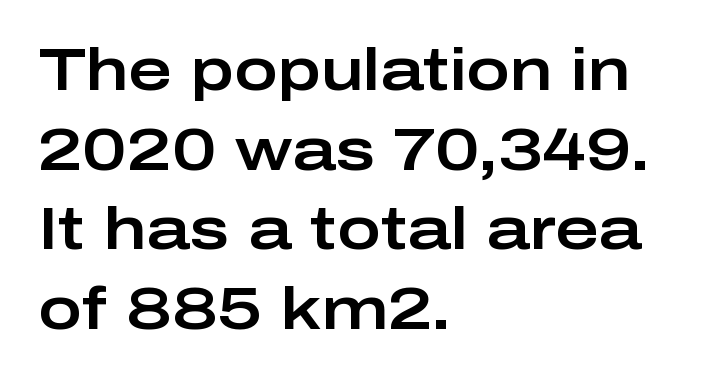
{"serif": "no", "italic": "no", "width": "wide", "stroke_contrast": "low", "x_height": "medium", "monospaced": "no", "underline": "no", "align": "left", "line_spacing": "normal", "line_spacing_ratio": 1.35, "letter_spacing": "normal", "letter_spacing_em": 0.0, "glyph_px": 59}
